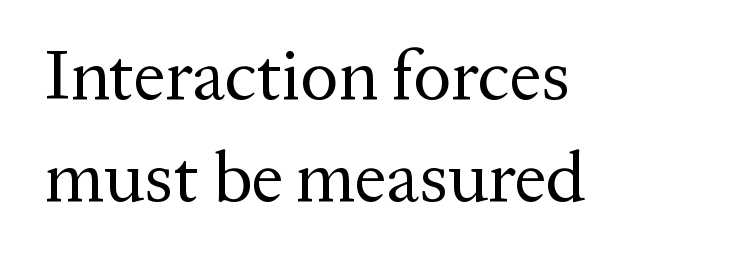
Underlining? Definitely not there. You can tell from the footed stems that serif type was used. A typesetter would call this zero additional tracking. The rag falls on the right side of this text block.
